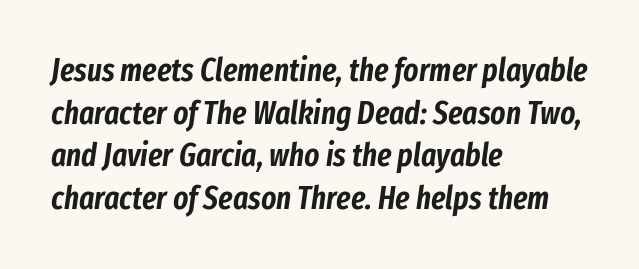
The image shows 32 px condensed type, italic (leaning right); set left-aligned, normal line spacing (1.33x), normal letter spacing, not underlined; low stroke contrast and a medium x-height.
